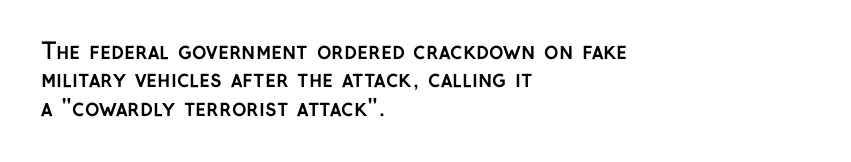
This is the regular roman posture of the typeface. The lines in this sample share a left origin and differ only in where they stop. Standard letterfit; no display-style spreading of the glyphs. Heavy-handed strokes throughout: this text is bold. The space directly below the letters is spotless.
